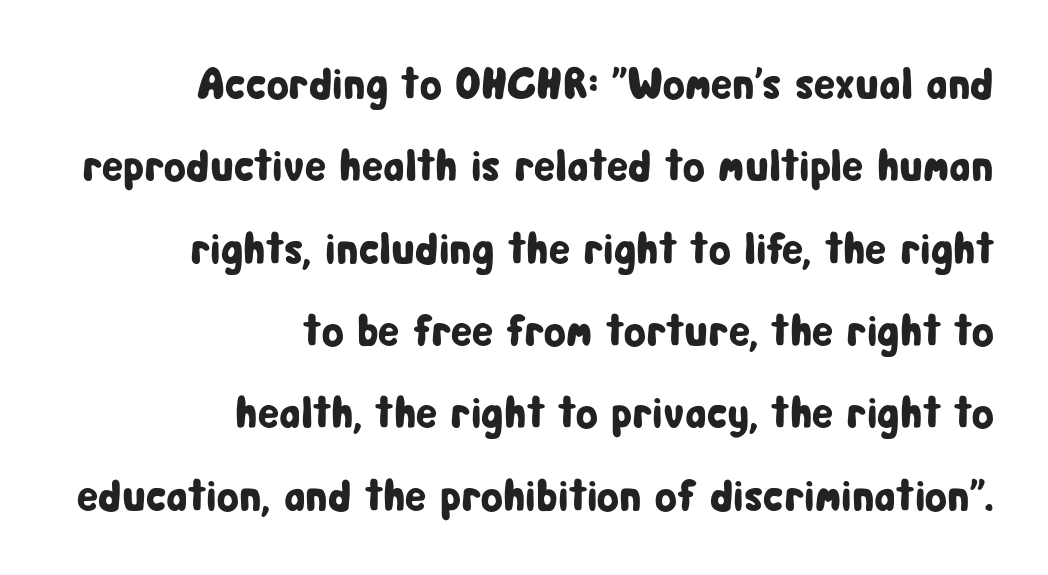
The letters stand straight up with perfectly vertical stems. Are there feet on the stems? There aren't — it's a sans. Honestly, the letter spacing is just normal — you wouldn't notice it. Note the varied advance widths — an 'i' is clearly narrower than an 'm'. In CSS terms this would be text-align: right.
